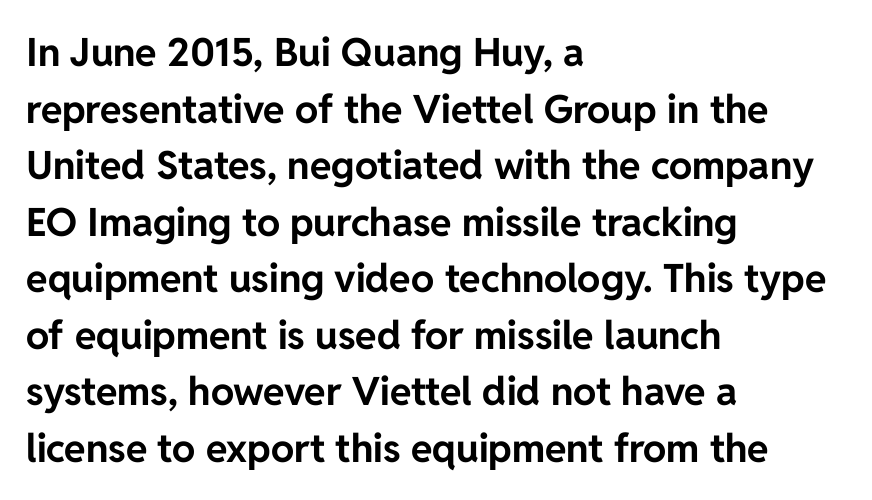
{"serif": "no", "italic": "no", "bold": "yes", "weight": "bold", "width": "normal", "stroke_contrast": "low", "x_height": "medium", "monospaced": "no", "underline": "no", "align": "left", "line_spacing": "normal", "line_spacing_ratio": 1.45, "letter_spacing": "normal", "letter_spacing_em": 0.0, "glyph_px": 39}
